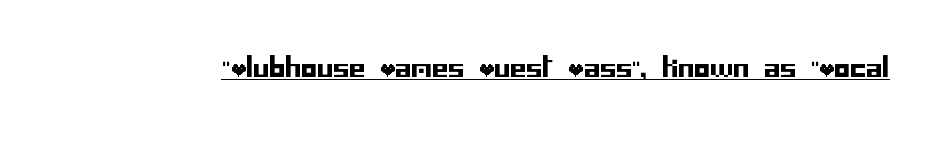
Q: Is the text italic (slanted)? A: No, it is upright.
Q: Is the text underlined? A: Yes.
Q: Is the spacing between letters normal or unusually wide? A: Normal.
